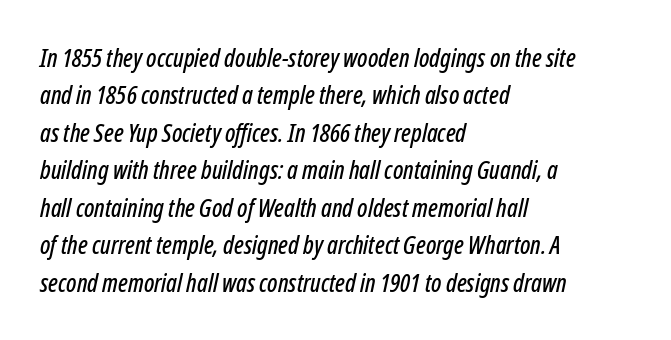
A typesetter would mark this as italic. Teacher's note: observe the even left margin — that is flush-left alignment. Lines of text with bare space underneath. The designer left line spacing at the default.
